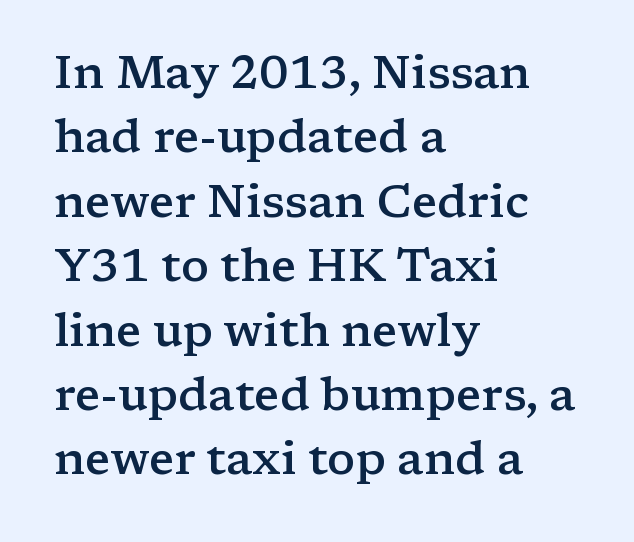
Semibold letterforms, between regular and bold. Spacing verdict: proportional, widths tailored to each character. Each new line begins a customary step beneath the previous one. Is this a sans? No — the strokes have serifs.
